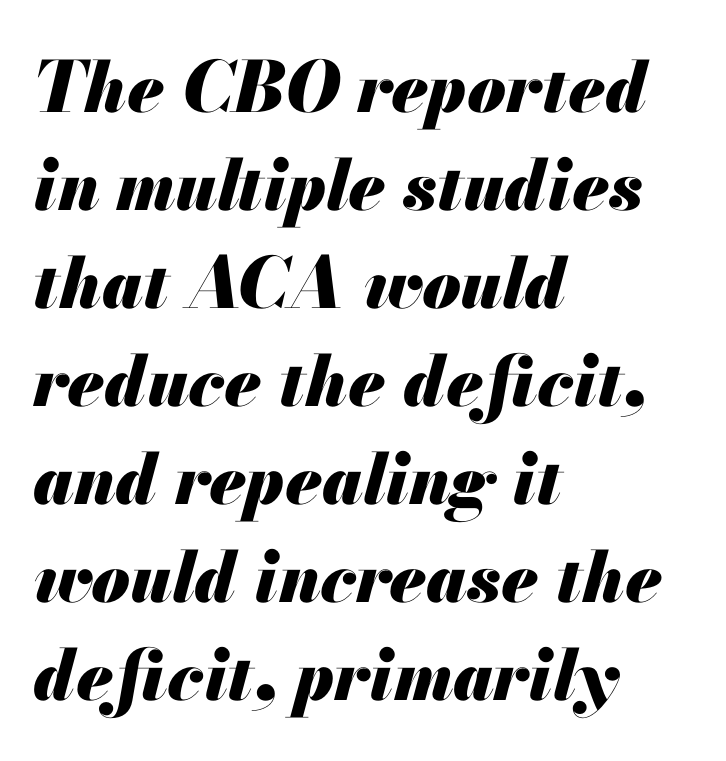
{"italic": "yes", "lean": "right", "slant_degrees": 13, "bold": "yes", "weight": "heavy", "width": "normal", "stroke_contrast": "medium", "x_height": "small", "monospaced": "no", "underline": "no", "align": "left", "line_spacing": "normal", "line_spacing_ratio": 1.4, "letter_spacing": "normal", "letter_spacing_em": 0.0, "glyph_px": 70}
